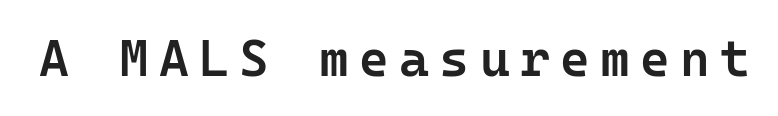
Q: Is the text bold? A: Semi-bold.
Q: Is the text italic (slanted)? A: No, it is upright.
Q: Is the typeface a serif or a sans-serif typeface? A: Sans-serif.
Q: Is the text underlined? A: No.
Q: Is the spacing between letters normal or unusually wide? A: Unusually wide.
Q: Width (condensed, normal, or wide)? A: Normal.
Q: Stroke contrast? A: Low.
Q: x-height? A: Medium.
Q: Monospaced? A: Yes.
